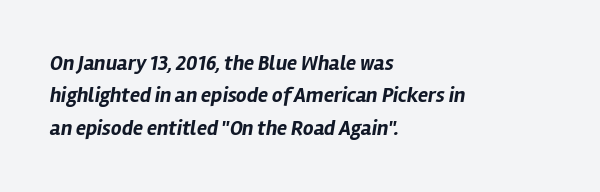
The image shows 21 px bold type, italic (leaning right); set left-aligned, normal line spacing (1.54x), normal letter spacing, not underlined.
